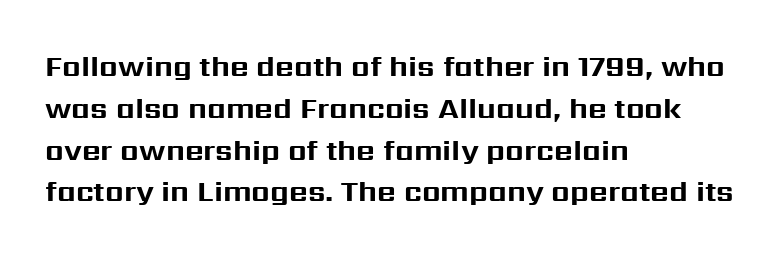
In terms of letterspacing, this is plain default setting. Typesetter's note: full bold, strokes at maximum text heaviness. A student would call this left alignment; a typographer would say flush left, rag right. In terms of letterform style, serifs are entirely absent. Is this a fixed-width face? No — the glyphs have proportional, varying widths.
